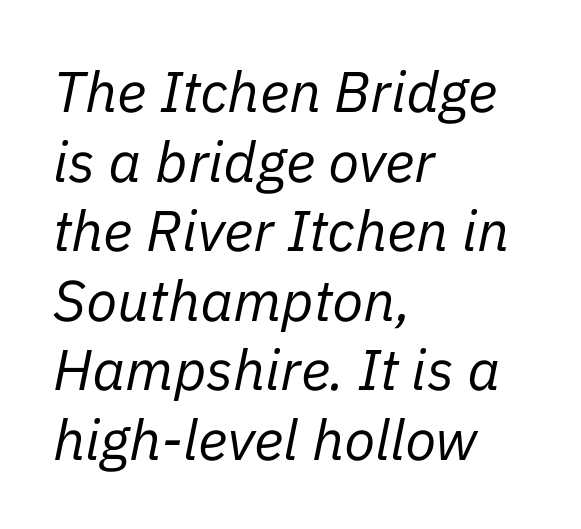
The image shows 57 px regular-weight type, italic (leaning right); set left-aligned, line spacing 1.22x, normal letter spacing, not underlined; low stroke contrast and a medium x-height.
